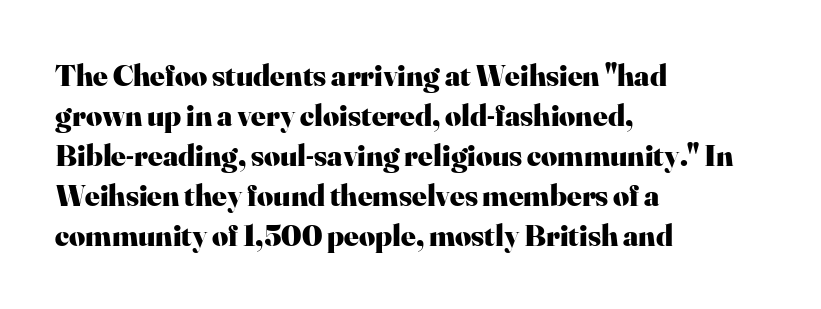
The image shows 31 px heavy serif type, upright; set left-aligned, normal line spacing (1.29x), normal letter spacing, not underlined; high stroke contrast and a small x-height.
